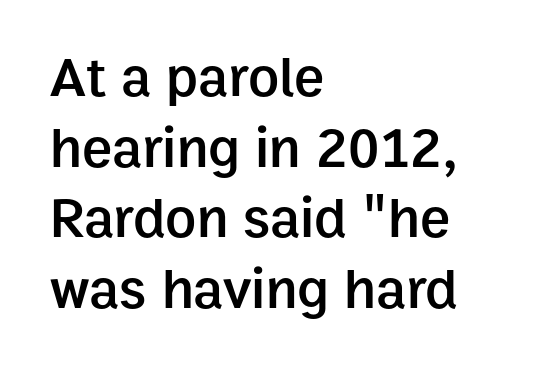
One-word summary of the alignment: left. A fair bit of extra ink — the face is semibold, not bold. These lines are rendered in a variable-pitch font. Style check: upright. Underlining? Definitely not there. Honestly, the letter spacing is just normal — you wouldn't notice it.
